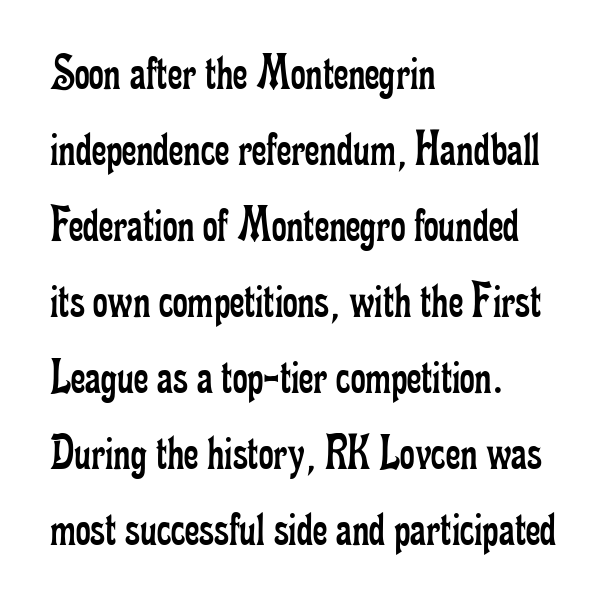
The tracking reads as untouched default to a designer's eye. Font category for this specimen: serif. The passage shown is not underscored anywhere. Is there much room between lines? A standard amount, neither cramped nor airy. Spacing verdict: proportional, widths tailored to each character.
